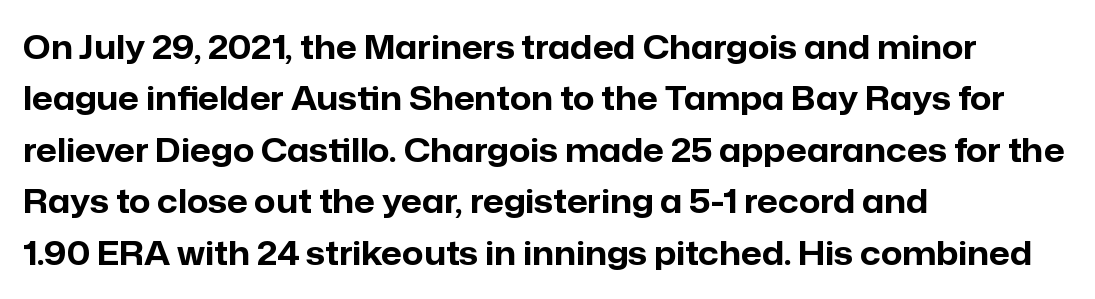
{"serif": "no", "italic": "no", "bold": "yes", "weight": "bold", "width": "normal", "stroke_contrast": "low", "x_height": "medium", "monospaced": "no", "underline": "no", "align": "left", "line_spacing": "normal", "line_spacing_ratio": 1.56, "letter_spacing": "normal", "letter_spacing_em": 0.0, "glyph_px": 33}
